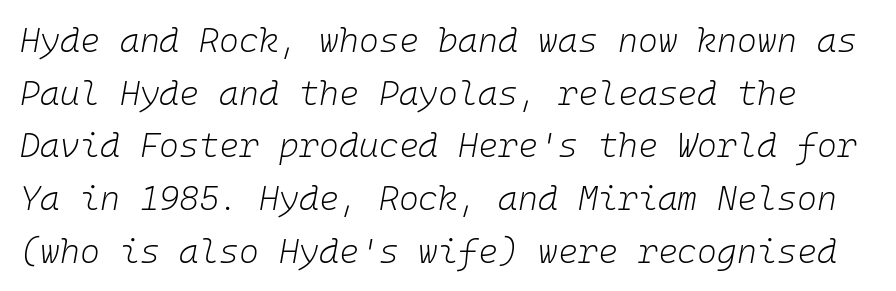
{"italic": "yes", "lean": "right", "slant_degrees": 10, "bold": "no", "weight": "light", "width": "normal", "stroke_contrast": "low", "x_height": "medium", "monospaced": "yes", "underline": "no", "line_spacing": "normal", "line_spacing_ratio": 1.55, "letter_spacing": "normal", "letter_spacing_em": 0.0, "glyph_px": 34}
